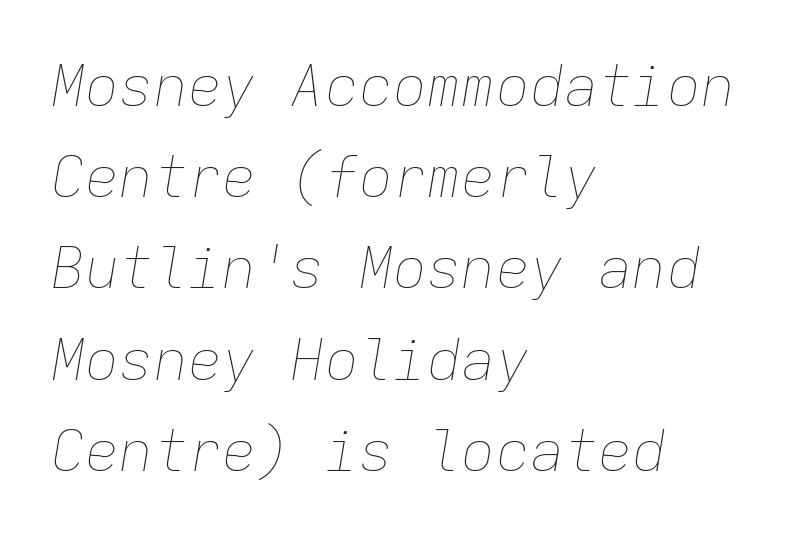
Q: Is the text bold? A: No.
Q: Is the text italic (slanted)? A: Yes, it leans right by about 9 degrees.
Q: Is the text underlined? A: No.
Q: How is the paragraph aligned? A: Left-aligned.
Q: Is the spacing between letters normal or unusually wide? A: Normal.
Q: Is the spacing between lines tight, normal or loose? A: Normal.
Q: Width (condensed, normal, or wide)? A: Normal.
Q: Stroke contrast? A: Low.
Q: x-height? A: Medium.
Q: Monospaced? A: Yes.
